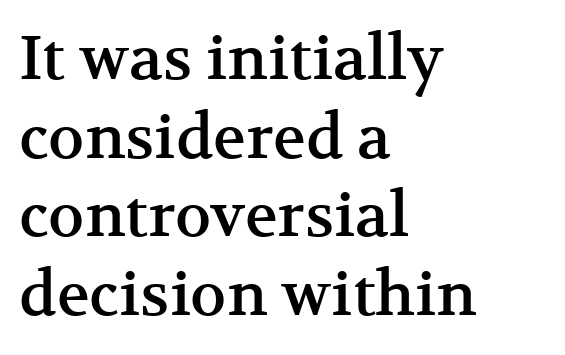
The image shows 61 px serif type, upright; set left-aligned, normal line spacing (1.29x), normal letter spacing, not underlined; medium stroke contrast and a medium x-height.
